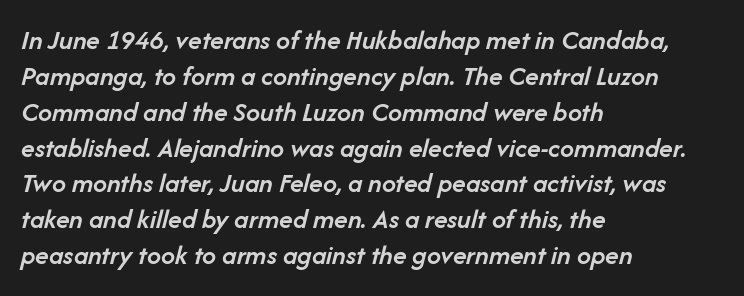
{"italic": "yes", "lean": "right", "slant_degrees": 14, "bold": "semi", "weight": "semibold", "width": "normal", "stroke_contrast": "low", "x_height": "medium", "monospaced": "no", "underline": "no", "align": "left", "line_spacing": "normal", "line_spacing_ratio": 1.28, "letter_spacing": "normal", "letter_spacing_em": 0.0, "glyph_px": 28}
